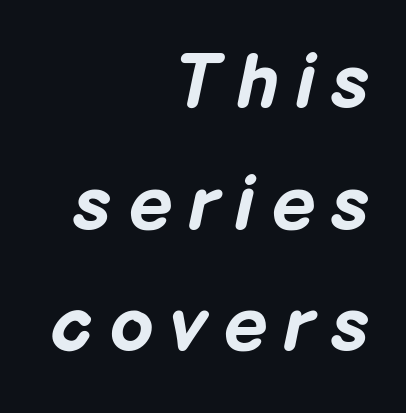
The image shows 78 px bold type, italic (leaning right); set right-aligned, normal line spacing (1.56x), unusually wide letter spacing (+0.21 em), not underlined; low stroke contrast and a medium x-height.
